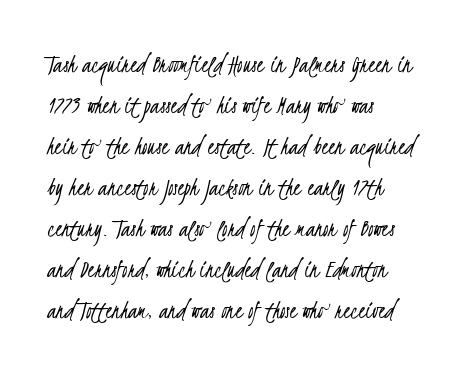
The letters look calm and open, with moderate or lighter stems. Reading down the block, your eye returns to a fixed left position each line. Look at the tracking — it's just the regular setting, nothing added. Rows of type keep a routine distance in the vertical direction. The space directly below the letters is spotless.
